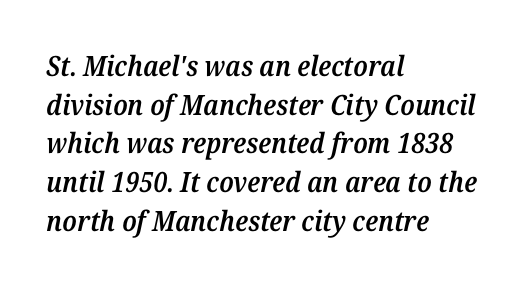
A typesetter would mark this as italic. Just letters on the line, the space beneath them empty. Typographic density is moderately raised because the face is semibold. The designer went with a serif here, giving each stem small feet. Normally led — the rows are evenly, conventionally spaced.
